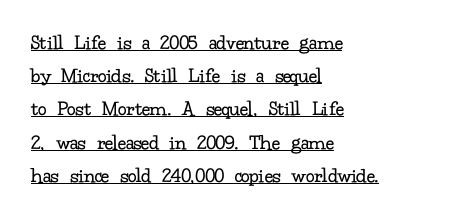
Regarding leading, the lines here are spaced in the standard way. The passage shown has conventional tracking throughout. It's the straight-up-and-down kind of type. The face looks like a standard text weight, possibly lighter.
